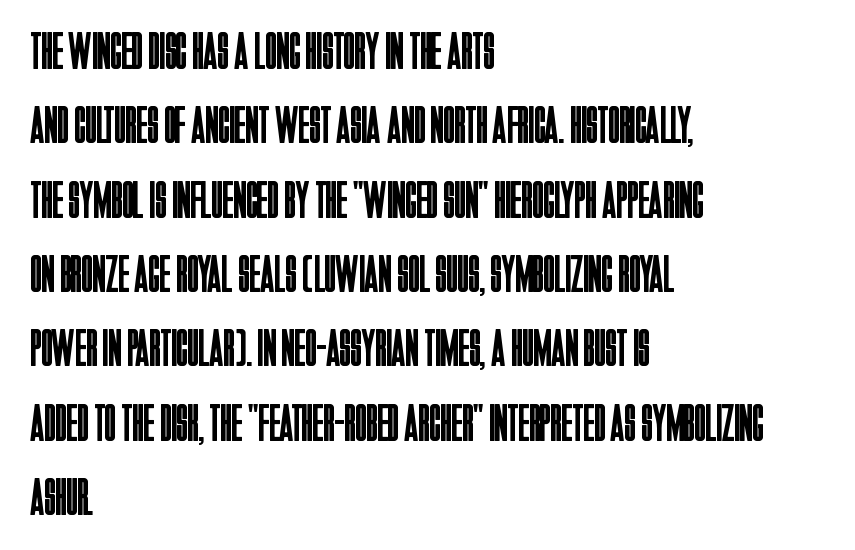
The block of text has a typical density, with ordinary space between rows. Caption: face not bold, strokes unweighted. Letters rest on an invisible, unmarked baseline. Posture: vertical. Line starts are locked; line ends wander. The text was rendered using a sans face with plain stroke endings.
